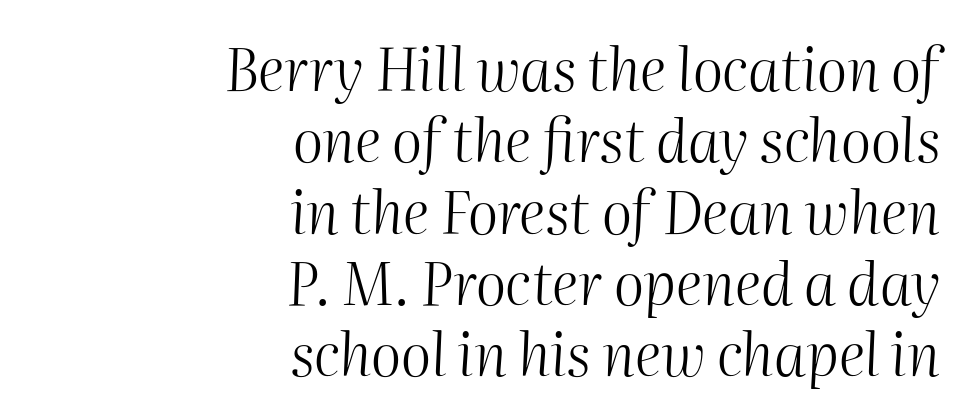
The passage shown is typed in a proportional face where columns would drift. Line ends are locked; line starts wander. What stands out about the letter spacing? Nothing — it is the standard amount. Does the lettering tilt? It does — this is italic.
